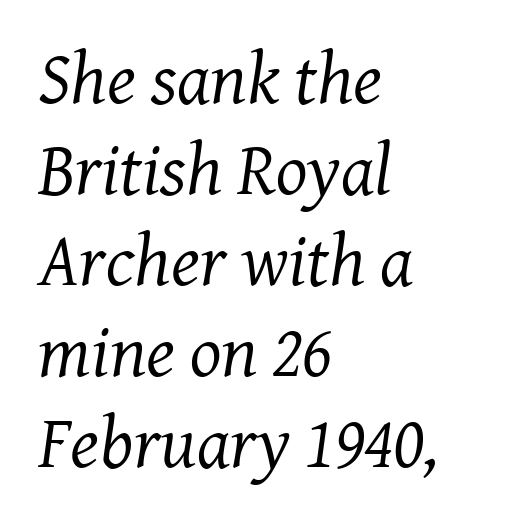
The image shows 74 px regular-weight serif type, italic (leaning right); set left-aligned, line spacing 1.23x, normal letter spacing, not underlined; medium stroke contrast and a medium x-height.
